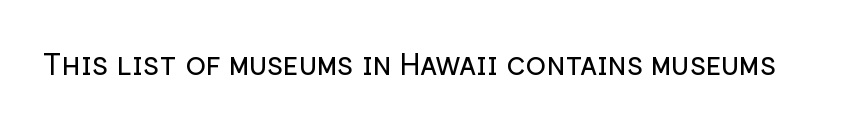
The image shows 30 px regular-weight sans-serif type, upright; set normal letter spacing, not underlined; low stroke contrast and a medium x-height.
